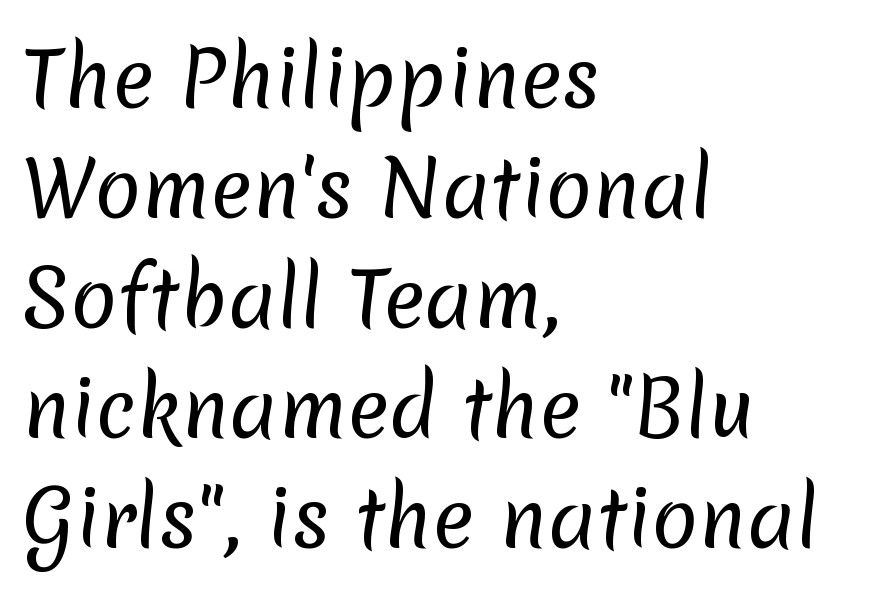
{"serif": "no", "bold": "no", "weight": "regular", "width": "normal", "stroke_contrast": "low", "x_height": "medium", "monospaced": "no", "underline": "no", "align": "left", "line_spacing": "normal", "line_spacing_ratio": 1.43, "letter_spacing": "normal", "letter_spacing_em": 0.0, "glyph_px": 77}
